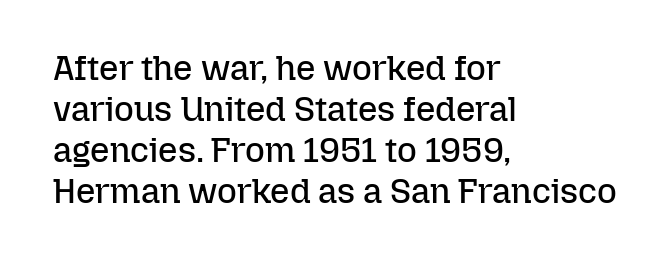
Q: Is the text bold? A: No.
Q: Is the text italic (slanted)? A: No, it is upright.
Q: Is the text underlined? A: No.
Q: How is the paragraph aligned? A: Left-aligned.
Q: Is the spacing between letters normal or unusually wide? A: Normal.
Q: Width (condensed, normal, or wide)? A: Normal.
Q: Stroke contrast? A: Low.
Q: x-height? A: Medium.
Q: Monospaced? A: No.
